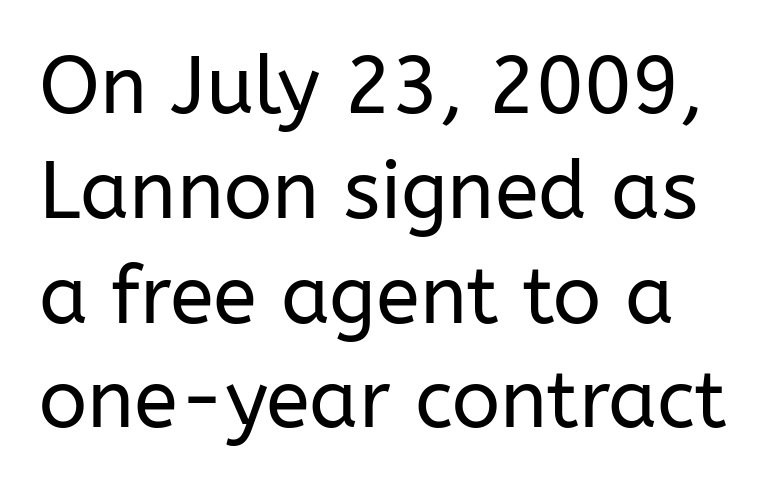
Q: Is the text bold? A: No.
Q: Is the text italic (slanted)? A: No, it is upright.
Q: Is the typeface a serif or a sans-serif typeface? A: Sans-serif.
Q: Is the text underlined? A: No.
Q: Is the spacing between letters normal or unusually wide? A: Normal.
Q: Is the spacing between lines tight, normal or loose? A: Normal.
Q: Width (condensed, normal, or wide)? A: Normal.
Q: Stroke contrast? A: Low.
Q: x-height? A: Medium.
Q: Monospaced? A: No.
